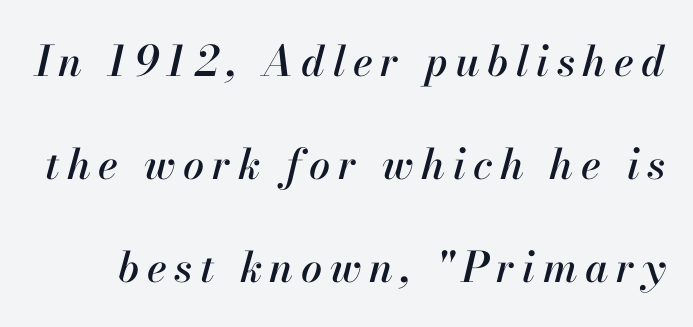
{"italic": "yes", "lean": "right", "slant_degrees": 13, "width": "normal", "stroke_contrast": "high", "x_height": "small", "monospaced": "no", "underline": "no", "line_spacing": "loose", "line_spacing_ratio": 2.45, "glyph_px": 42}
